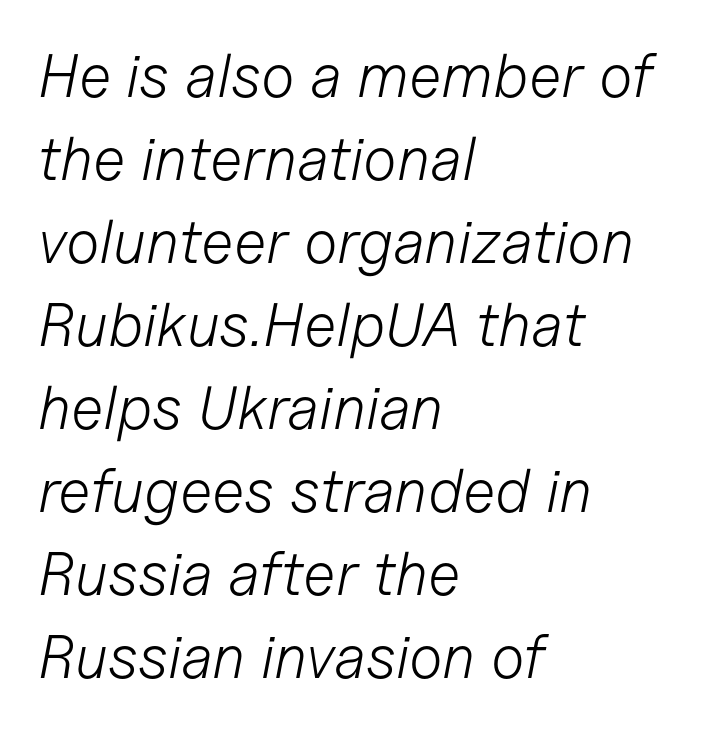
Q: Is the text bold? A: No.
Q: Is the text italic (slanted)? A: Yes, it leans right by about 11 degrees.
Q: Is the text underlined? A: No.
Q: How is the paragraph aligned? A: Left-aligned.
Q: Is the spacing between letters normal or unusually wide? A: Normal.
Q: Is the spacing between lines tight, normal or loose? A: Normal.
Q: Width (condensed, normal, or wide)? A: Normal.
Q: Stroke contrast? A: Low.
Q: x-height? A: Medium.
Q: Monospaced? A: No.
